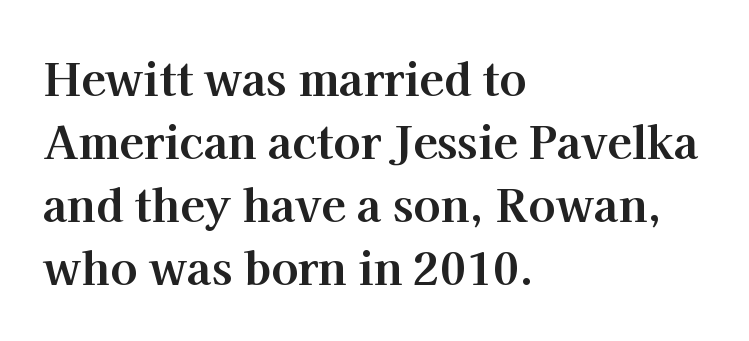
Q: Is the text bold? A: Yes.
Q: Is the text italic (slanted)? A: No, it is upright.
Q: Is the typeface a serif or a sans-serif typeface? A: Serif.
Q: Is the text underlined? A: No.
Q: How is the paragraph aligned? A: Left-aligned.
Q: Is the spacing between letters normal or unusually wide? A: Normal.
Q: Is the spacing between lines tight, normal or loose? A: Normal.
Q: Width (condensed, normal, or wide)? A: Normal.
Q: Stroke contrast? A: High.
Q: x-height? A: Medium.
Q: Monospaced? A: No.
